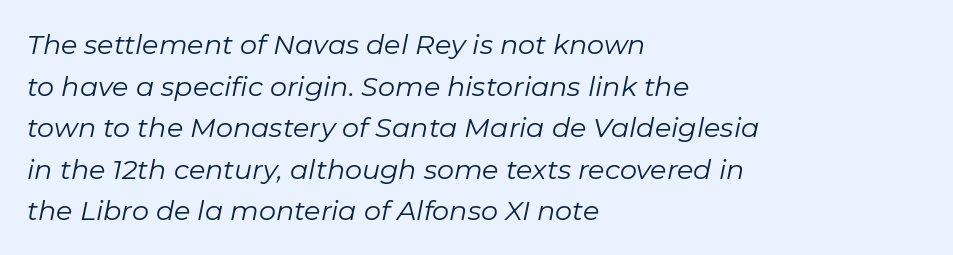
{"italic": "yes", "lean": "right", "slant_degrees": 11, "bold": "no", "underline": "no", "align": "left", "line_spacing": "normal", "line_spacing_ratio": 1.54, "letter_spacing": "normal", "letter_spacing_em": 0.0, "glyph_px": 27}
